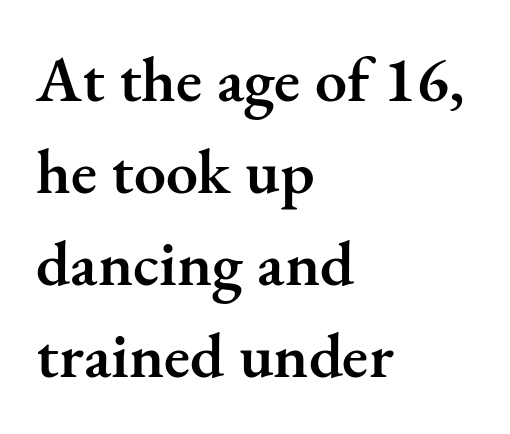
Little horizontal feet cap the strokes, marking this as serif type. This rendering features lettering with no underline. Each letter keeps its own natural width here, so spacing adapts to shape. A bit beefed up — I'd call it semibold rather than bold.
